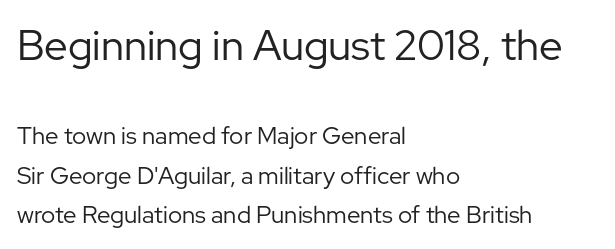
{"serif": "no", "italic": "no", "bold": "no", "weight": "regular", "width": "normal", "stroke_contrast": "low", "x_height": "medium", "monospaced": "no", "underline": "no", "align": "left", "line_spacing": "normal", "line_spacing_ratio": 1.64, "letter_spacing": "normal", "letter_spacing_em": 0.0, "larger_block": "first", "size_ratio": 1.75, "glyph_px": 42}
